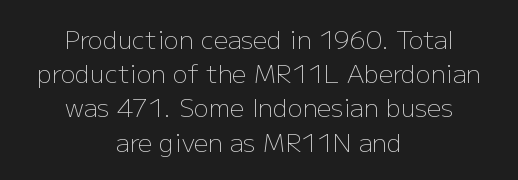
Q: Is the text bold? A: No.
Q: Is the text italic (slanted)? A: No, it is upright.
Q: Is the text underlined? A: No.
Q: How is the paragraph aligned? A: Centered.
Q: Is the spacing between letters normal or unusually wide? A: Normal.
Q: Is the spacing between lines tight, normal or loose? A: Normal.
